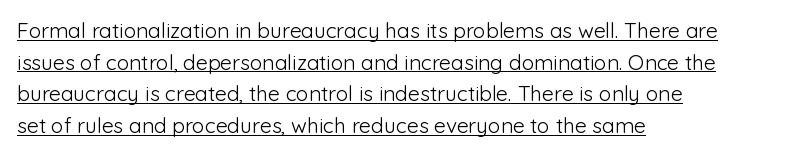
The image shows 21 px text type, upright; set left-aligned, normal line spacing (1.51x), normal letter spacing, underlined.
